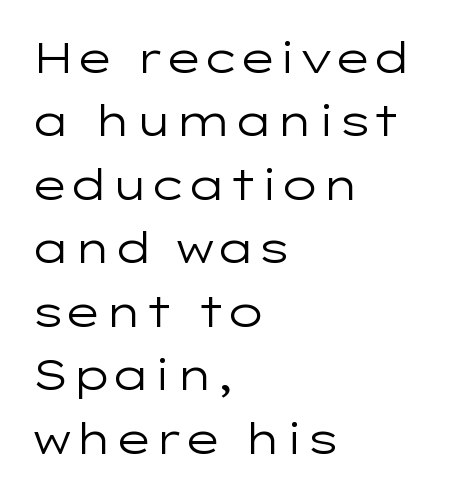
The image shows 42 px regular-weight, wide sans-serif type, upright; set left-aligned, normal line spacing (1.51x), normal letter spacing, not underlined; low stroke contrast and a medium x-height.
